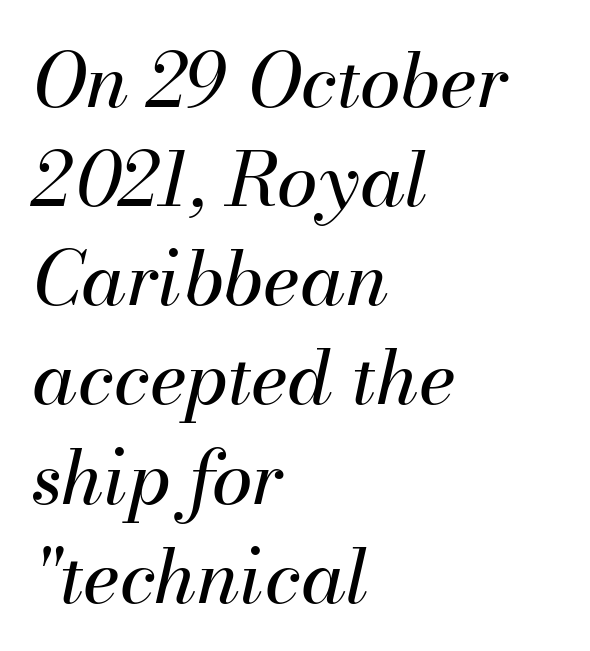
Q: Is the text bold? A: No.
Q: Is the text italic (slanted)? A: Yes, it leans right by about 13 degrees.
Q: Is the text underlined? A: No.
Q: How is the paragraph aligned? A: Left-aligned.
Q: Is the spacing between letters normal or unusually wide? A: Normal.
Q: Is the spacing between lines tight, normal or loose? A: Normal.
Q: Width (condensed, normal, or wide)? A: Normal.
Q: Stroke contrast? A: Medium.
Q: x-height? A: Small.
Q: Monospaced? A: No.
